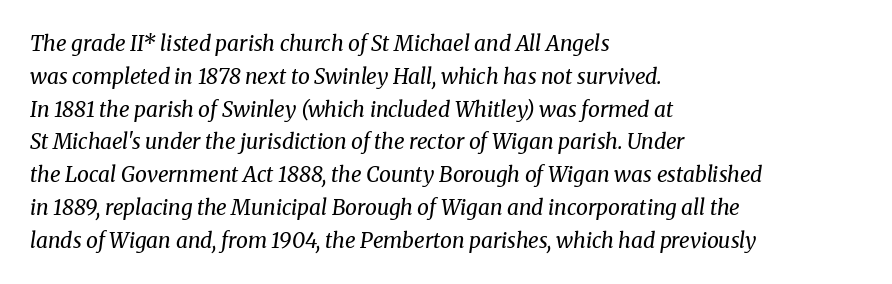
The image shows 21 px text type, italic (leaning right); set left-aligned, normal line spacing (1.56x), normal letter spacing, not underlined.
